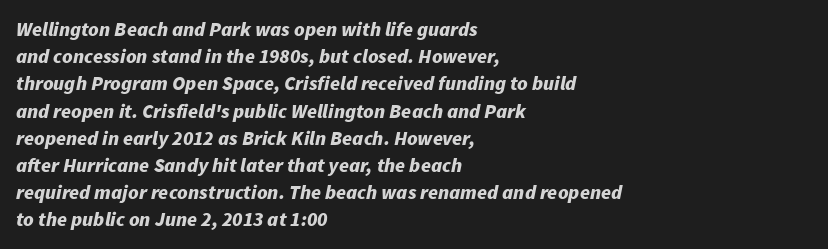
{"italic": "yes", "lean": "right", "slant_degrees": 11, "bold": "yes", "underline": "no", "align": "left", "line_spacing": "normal", "line_spacing_ratio": 1.36, "letter_spacing": "normal", "letter_spacing_em": 0.0, "glyph_px": 20}
